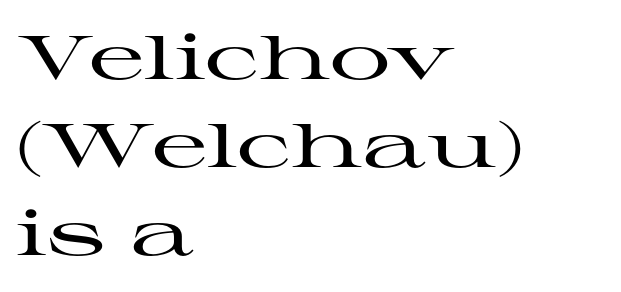
{"serif": "yes", "italic": "no", "width": "wide", "stroke_contrast": "high", "x_height": "medium", "monospaced": "no", "underline": "no", "align": "left", "line_spacing": "normal", "line_spacing_ratio": 1.44, "letter_spacing": "normal", "letter_spacing_em": 0.0, "glyph_px": 61}
